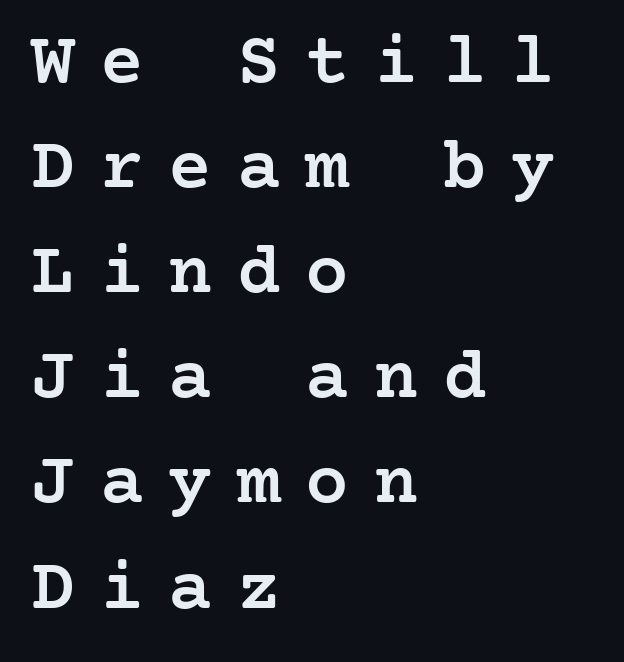
{"serif": "yes", "italic": "no", "bold": "semi", "weight": "semibold", "width": "normal", "stroke_contrast": "low", "x_height": "medium", "underline": "no", "align": "left", "line_spacing": "normal", "line_spacing_ratio": 1.44, "letter_spacing": "wide", "letter_spacing_em": 0.34, "glyph_px": 73}
